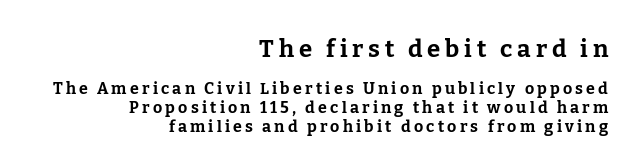
{"italic": "no", "bold": "yes", "underline": "no", "align": "right", "line_spacing_ratio": 1.17, "letter_spacing": "wide", "letter_spacing_em": 0.2, "larger_block": "first", "size_ratio": 1.5, "glyph_px": 24}
